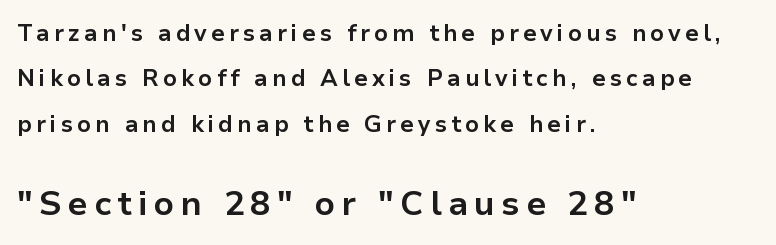
Q: Is the text bold? A: Yes.
Q: Is the text italic (slanted)? A: No, it is upright.
Q: Is the typeface a serif or a sans-serif typeface? A: Sans-serif.
Q: Is the text underlined? A: No.
Q: How is the paragraph aligned? A: Left-aligned.
Q: Is the spacing between lines tight, normal or loose? A: Loose.
Q: Which block of text is set in a larger size, the first (top) or the second (bottom)? A: The second (bottom) one.
Q: Width (condensed, normal, or wide)? A: Normal.
Q: Stroke contrast? A: Low.
Q: x-height? A: Medium.
Q: Monospaced? A: No.
